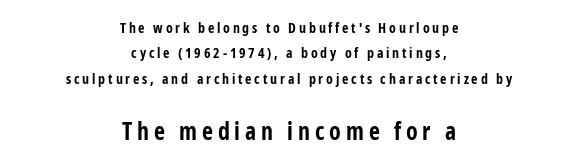
Q: Is the text bold? A: Yes.
Q: Is the text italic (slanted)? A: No, it is upright.
Q: Is the text underlined? A: No.
Q: How is the paragraph aligned? A: Centered.
Q: Is the spacing between letters normal or unusually wide? A: Unusually wide.
Q: Which block of text is set in a larger size, the first (top) or the second (bottom)? A: The second (bottom) one.
